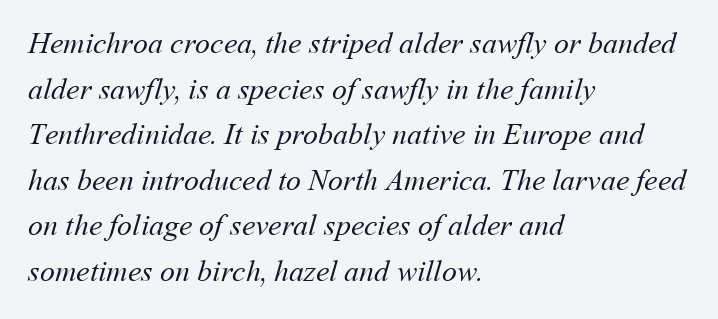
{"bold": "no", "weight": "regular", "width": "normal", "stroke_contrast": "medium", "x_height": "medium", "monospaced": "no", "underline": "no", "align": "left", "line_spacing": "normal", "line_spacing_ratio": 1.52, "letter_spacing": "normal", "letter_spacing_em": 0.0, "glyph_px": 30}
